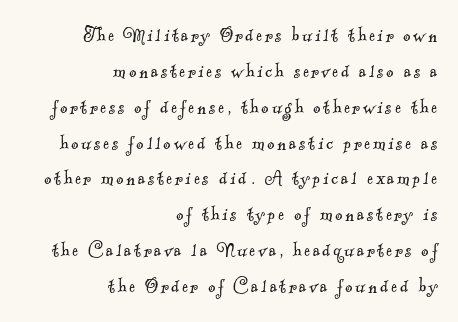
{"bold": "no", "underline": "no", "align": "right", "line_spacing": "normal", "line_spacing_ratio": 1.63, "glyph_px": 22}
